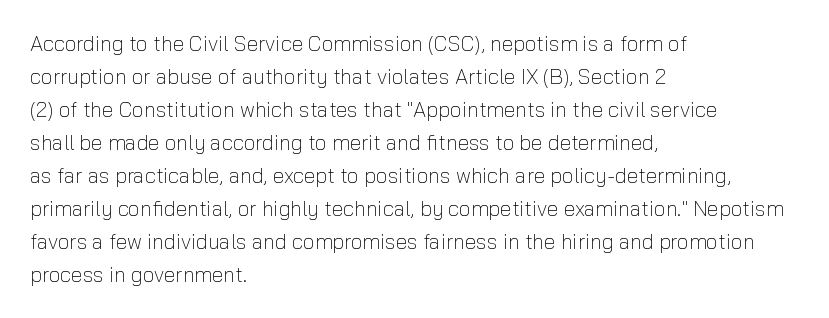
Q: Is the text bold? A: No.
Q: Is the text italic (slanted)? A: No, it is upright.
Q: Is the text underlined? A: No.
Q: How is the paragraph aligned? A: Left-aligned.
Q: Is the spacing between letters normal or unusually wide? A: Normal.
Q: Is the spacing between lines tight, normal or loose? A: Normal.
